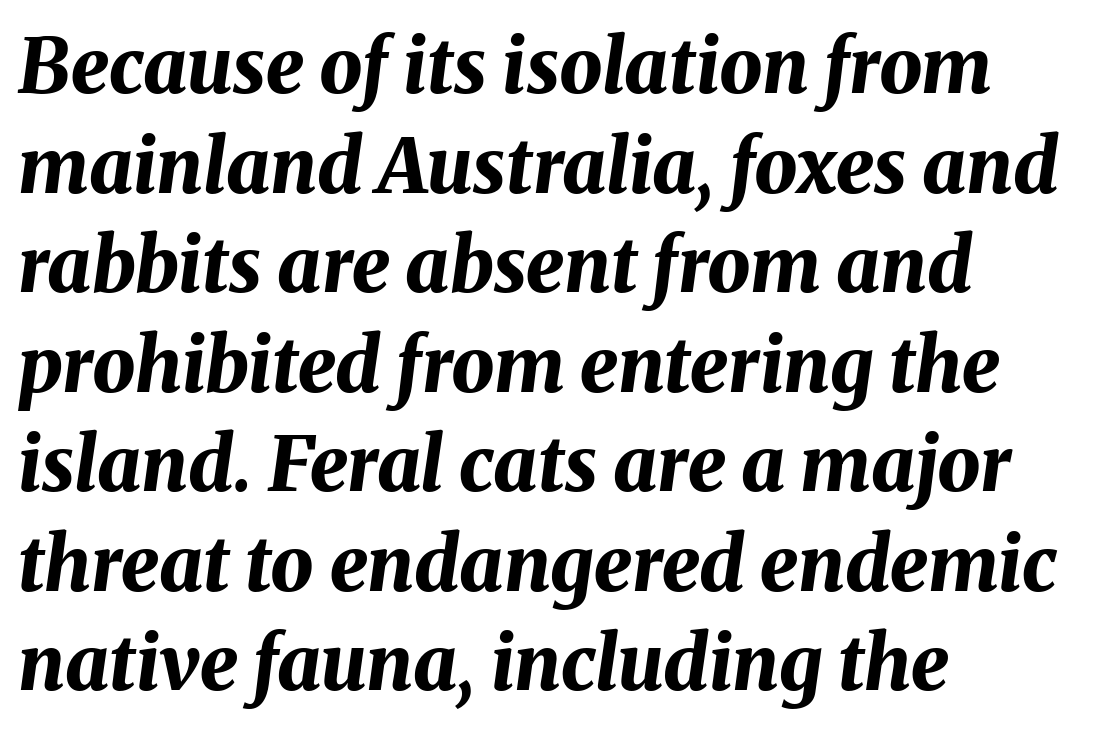
Rendered with sloped, italic letterforms. Decoration check: the copy has no underline. Interline gaps are of average width in this sample. No extra tracking has been applied to these lines. Is the block centered? No — it sits flush against the left margin. Proportional: the letters do not fall into vertical columns.
